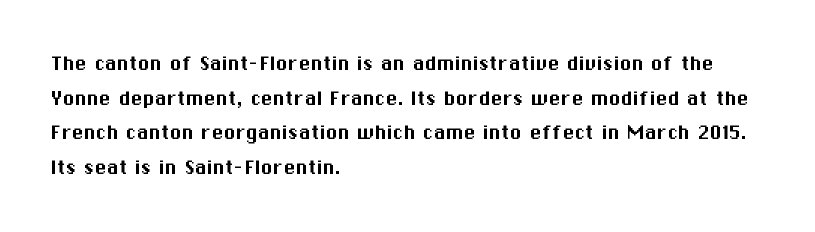
{"italic": "no", "underline": "no", "align": "left", "line_spacing": "normal", "line_spacing_ratio": 1.44, "letter_spacing": "normal", "letter_spacing_em": 0.0, "glyph_px": 24}
